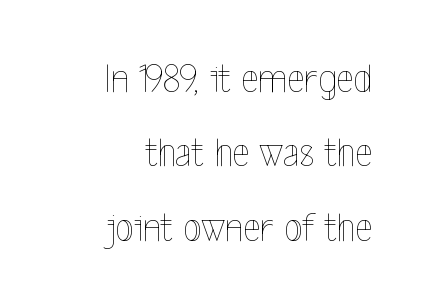
Check under the words: just untouched page. Note the varied advance widths — an 'i' is clearly narrower than an 'm'. Standard letterfit; no display-style spreading of the glyphs. The face looks like a standard text weight, possibly lighter. No italicization has been applied; the sample stays upright.
